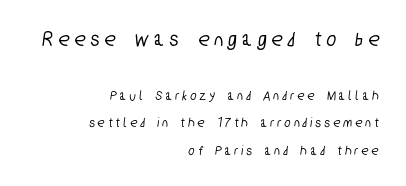
{"underline": "no", "align": "right", "line_spacing": "loose", "line_spacing_ratio": 1.94, "letter_spacing": "wide", "letter_spacing_em": 0.25, "larger_block": "first", "size_ratio": 1.57, "glyph_px": 22}
